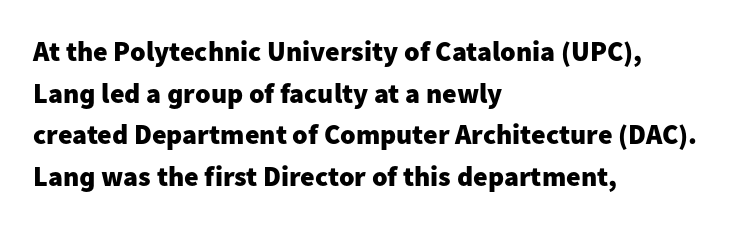
Layout note: lines flush left. Underline: absent. Does the lettering tilt? It doesn't — this is upright. The letters are bold, with thick, heavy strokes. Quick note: interline space is typical. The text was rendered using a sans face with plain stroke endings.
